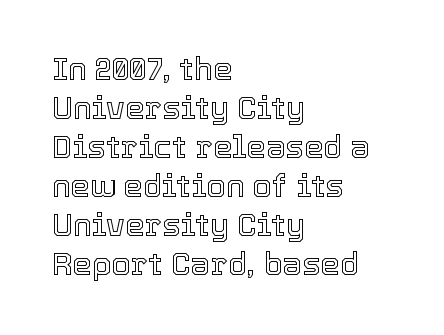
The image shows 31 px text type, upright; set left-aligned, normal line spacing (1.26x), normal letter spacing, not underlined; a medium x-height.
